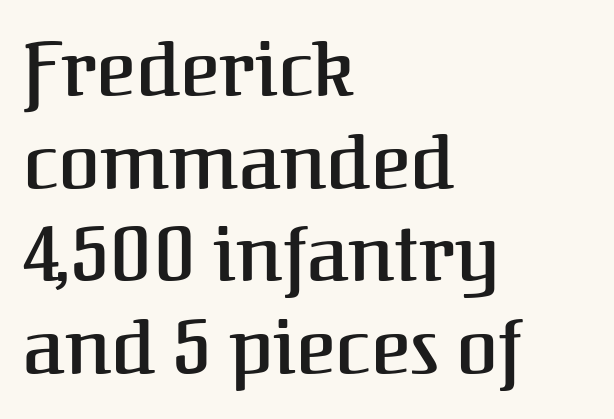
Nobody drew a line under any word here. The designer went with a serif here, giving each stem small feet. Every stem runs plumb, perpendicular to the baseline. Tracking here is standard; glyphs follow each other at the usual distance. The rag falls on the right side of this text block. This sample has the flowing, uneven cadence of proportional lettering.
